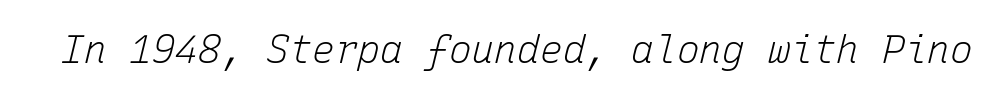
The image shows 38 px light type, italic (leaning right), monospaced; set normal letter spacing, not underlined; low stroke contrast and a medium x-height.
